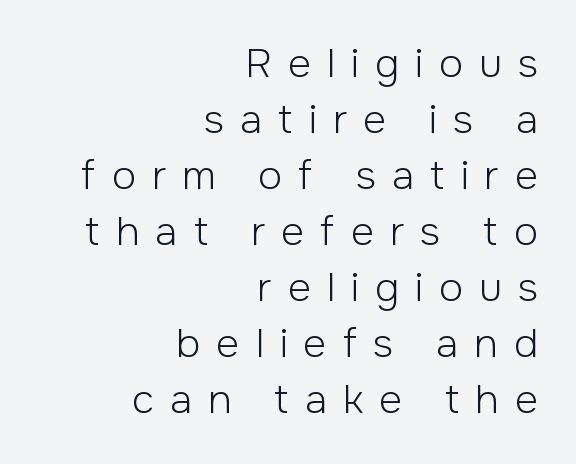
Q: Is the text bold? A: No.
Q: Is the text italic (slanted)? A: No, it is upright.
Q: Is the typeface a serif or a sans-serif typeface? A: Sans-serif.
Q: Is the text underlined? A: No.
Q: How is the paragraph aligned? A: Right-aligned.
Q: Is the spacing between letters normal or unusually wide? A: Unusually wide.
Q: Is the spacing between lines tight, normal or loose? A: Normal.
Q: Width (condensed, normal, or wide)? A: Normal.
Q: Stroke contrast? A: Low.
Q: x-height? A: Medium.
Q: Monospaced? A: No.
